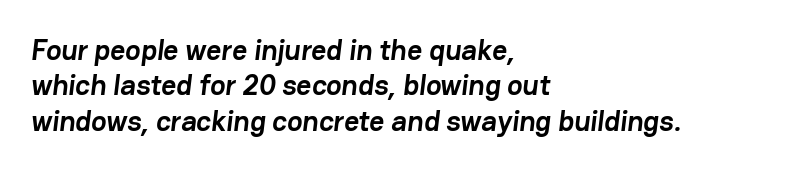
Heft: maximum for text — a bold. The typeface chosen for these lines omits serifs. The strip under each line holds only bare page. The letters advance in unequal steps, a hallmark of proportional type. The setting favours the left margin, as ordinary paragraphs usually do.
